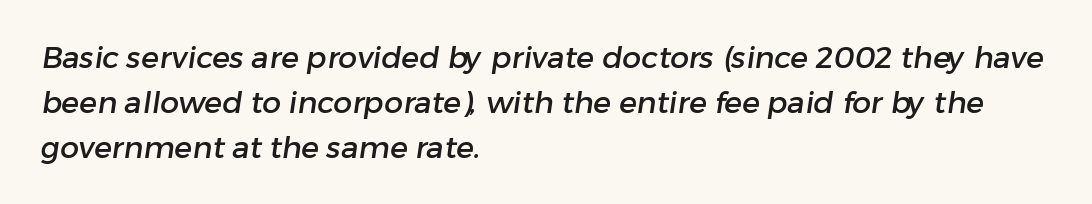
Each word holds together tightly as a unit, with standard inter-letter gaps. These lines are rendered in a variable-pitch font. Line spacing here is normal. Nope, no serifs anywhere on these letters. Check under the words: just untouched page.
